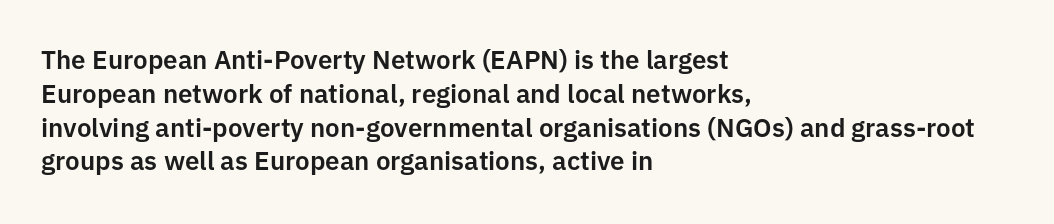
The ragged edge is on the right, which tells us the setting is flush left. How would I describe the line gaps? Plain and ordinary. This is the regular roman posture of the typeface. Only glyphs here, with clear space below each row.
